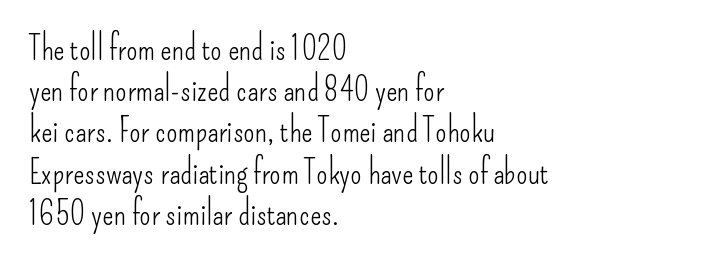
The image shows 33 px light, condensed sans-serif type, upright; set left-aligned, normal line spacing (1.25x), normal letter spacing, not underlined; low stroke contrast and a small x-height.
